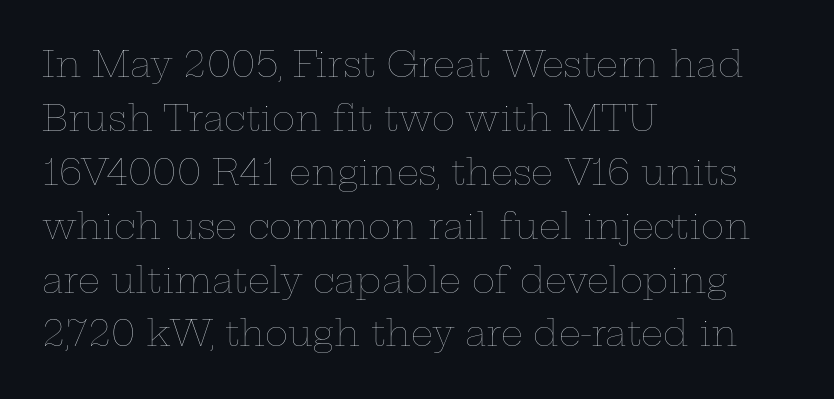
{"italic": "no", "bold": "no", "weight": "thin", "width": "wide", "stroke_contrast": "low", "x_height": "medium", "monospaced": "no", "underline": "no", "align": "left", "line_spacing": "normal", "line_spacing_ratio": 1.54, "letter_spacing": "normal", "letter_spacing_em": 0.0, "glyph_px": 35}
